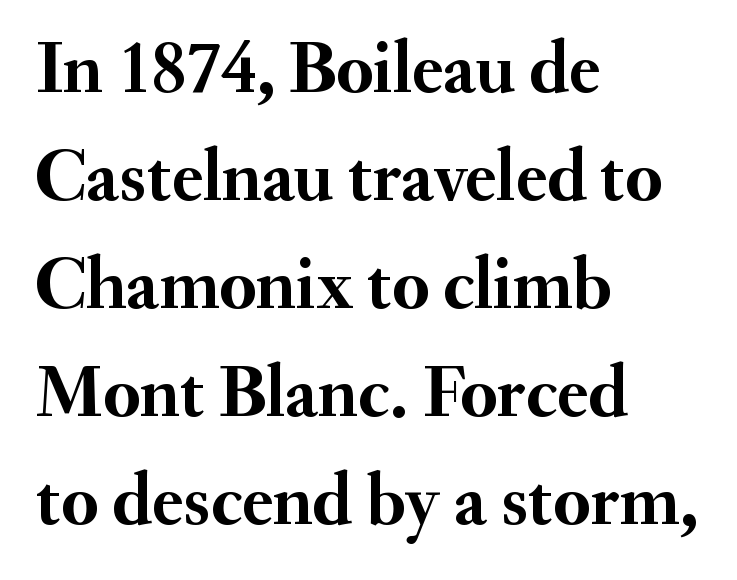
Q: Is the text bold? A: Yes.
Q: Is the text italic (slanted)? A: No, it is upright.
Q: Is the typeface a serif or a sans-serif typeface? A: Serif.
Q: Is the text underlined? A: No.
Q: How is the paragraph aligned? A: Left-aligned.
Q: Is the spacing between letters normal or unusually wide? A: Normal.
Q: Is the spacing between lines tight, normal or loose? A: Normal.
Q: Width (condensed, normal, or wide)? A: Normal.
Q: Stroke contrast? A: Medium.
Q: x-height? A: Small.
Q: Monospaced? A: No.
